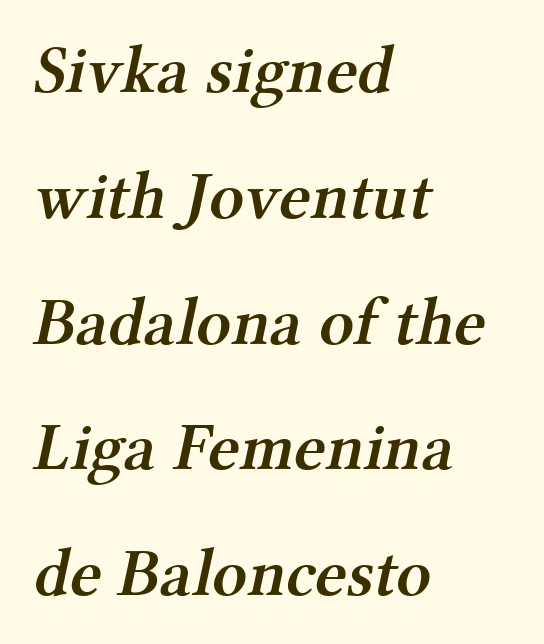
The image shows 68 px semibold serif type; set left-aligned, line spacing 1.85x, normal letter spacing, not underlined; medium stroke contrast and a medium x-height.
